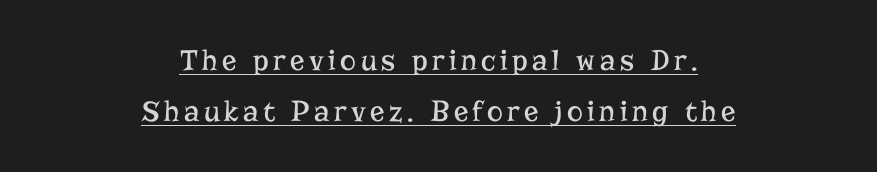
The image shows 30 px regular-weight serif type, upright; set centered, line spacing 1.71x, underlined; low stroke contrast and a medium x-height.
